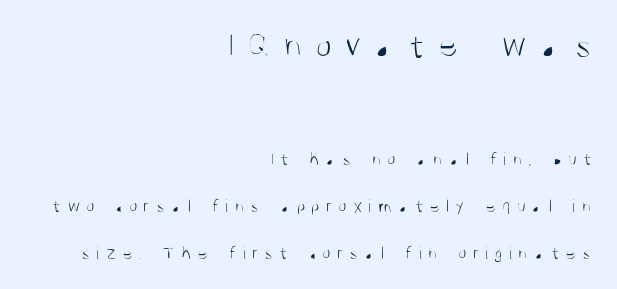
A typesetter would call this proportional, since set widths differ per character. Bold? No — there's no thickening of the strokes. Each line ends at the same right margin while the left side varies. Is there much room between lines? Yes — plenty of vertical air separates them. The letters in the upper block stand taller than those in the block below. Check the space under the baseline: it is left empty.
